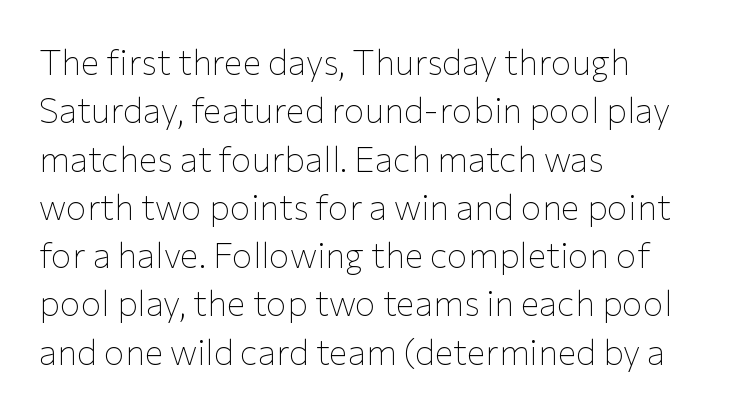
Q: Is the text bold? A: No.
Q: Is the text italic (slanted)? A: No, it is upright.
Q: Is the typeface a serif or a sans-serif typeface? A: Sans-serif.
Q: Is the text underlined? A: No.
Q: How is the paragraph aligned? A: Left-aligned.
Q: Is the spacing between letters normal or unusually wide? A: Normal.
Q: Is the spacing between lines tight, normal or loose? A: Normal.
Q: Width (condensed, normal, or wide)? A: Normal.
Q: Stroke contrast? A: Low.
Q: x-height? A: Medium.
Q: Monospaced? A: No.
